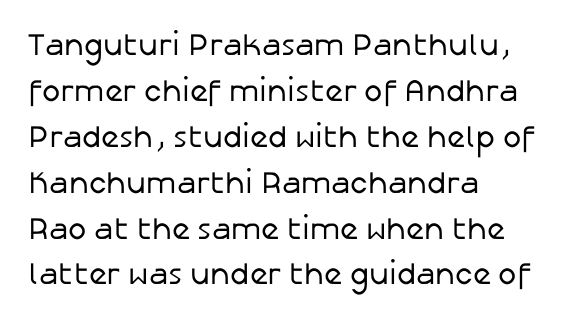
Q: Is the text bold? A: No.
Q: Is the text italic (slanted)? A: No, it is upright.
Q: Is the typeface a serif or a sans-serif typeface? A: Sans-serif.
Q: Is the text underlined? A: No.
Q: How is the paragraph aligned? A: Left-aligned.
Q: Is the spacing between letters normal or unusually wide? A: Normal.
Q: Is the spacing between lines tight, normal or loose? A: Normal.
Q: Width (condensed, normal, or wide)? A: Normal.
Q: Stroke contrast? A: Low.
Q: x-height? A: Medium.
Q: Monospaced? A: No.
